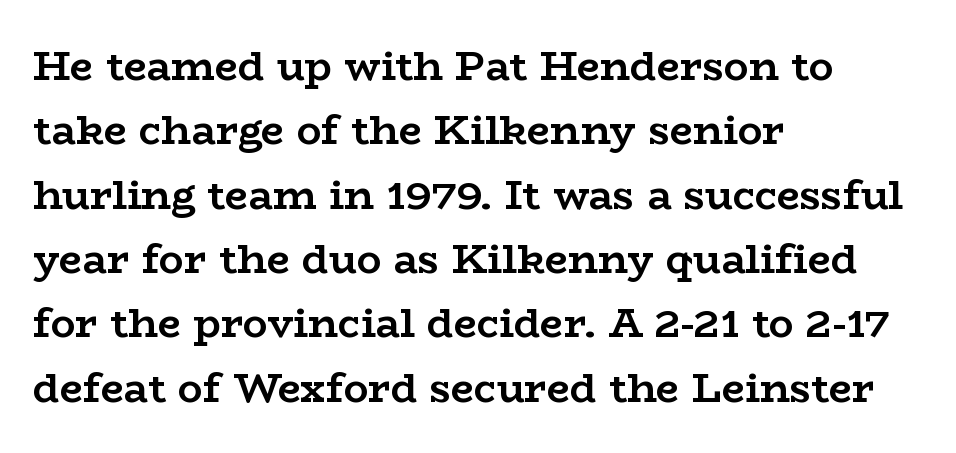
The image shows 41 px semibold, wide serif type, upright; set left-aligned, normal line spacing (1.57x), normal letter spacing, not underlined; low stroke contrast and a medium x-height.
